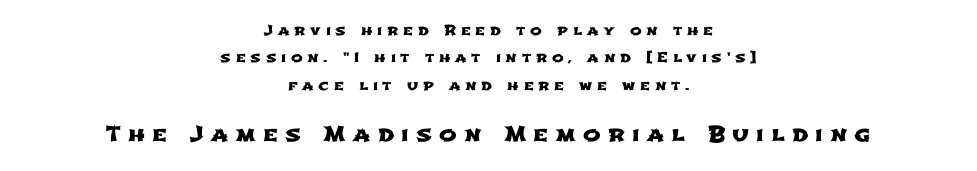
Clear beneath every line of the passage. This sample is center-justified, so both line endings float freely. Small over large — that's the arrangement of the two blocks here. The line texture is sparse and dotted thanks to wide tracking. Honestly, the rows look like they've been pulled way apart.
